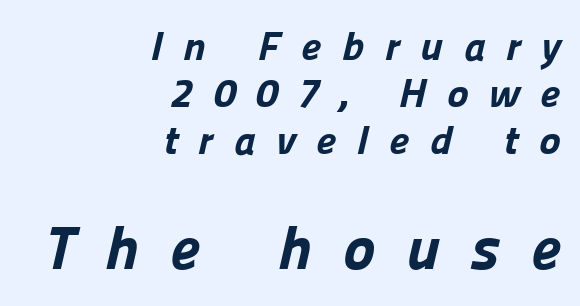
{"serif": "no", "bold": "yes", "weight": "bold", "width": "normal", "stroke_contrast": "low", "x_height": "medium", "monospaced": "no", "underline": "no", "align": "right", "line_spacing": "tight", "line_spacing_ratio": 1.15, "letter_spacing": "wide", "letter_spacing_em": 0.5, "larger_block": "second", "size_ratio": 1.49, "glyph_px": 61}
